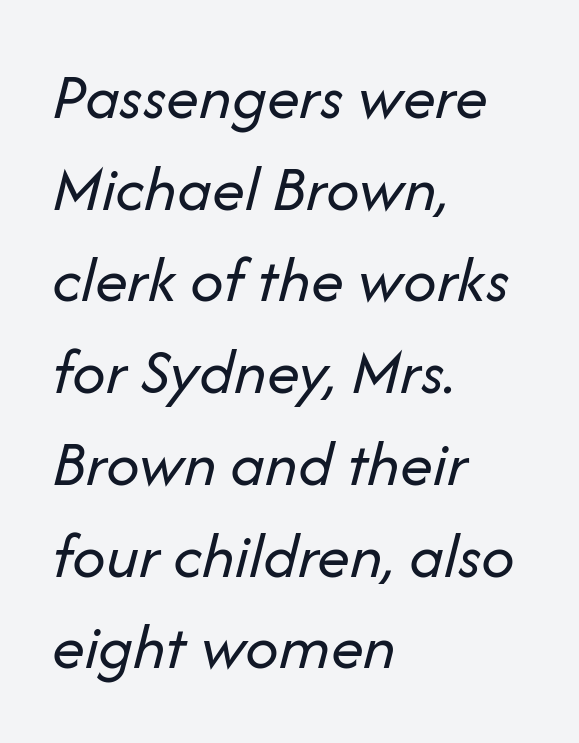
Q: Is the text bold? A: No.
Q: Is the text italic (slanted)? A: Yes, it leans right by about 14 degrees.
Q: Is the text underlined? A: No.
Q: How is the paragraph aligned? A: Left-aligned.
Q: Is the spacing between letters normal or unusually wide? A: Normal.
Q: Is the spacing between lines tight, normal or loose? A: Normal.
Q: Width (condensed, normal, or wide)? A: Normal.
Q: Stroke contrast? A: Low.
Q: x-height? A: Medium.
Q: Monospaced? A: No.
